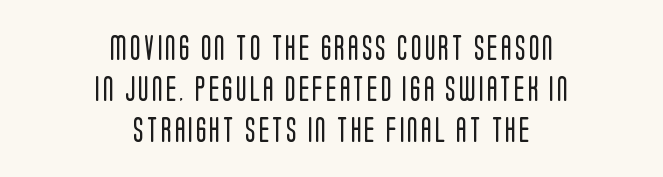
The leading is moderate, giving the passage an even texture. Ascenders rise straight up at ninety degrees. Heft: none added — not bold. Underline: absent. Layout note: lines centered.
